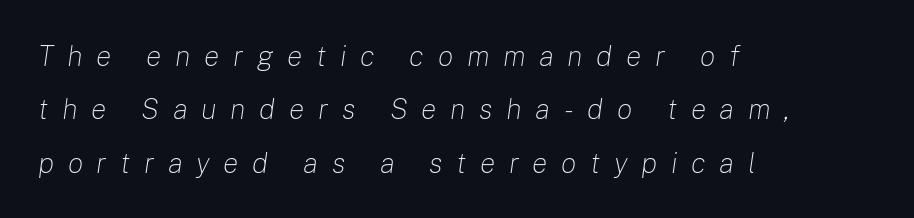
This sample has the flowing, uneven cadence of proportional lettering. The line texture is sparse and dotted thanks to wide tracking. Weight: not bold — regular or lighter. Notice how the stems are inclined rather than vertical — that's the hallmark of italics. The strip under each line holds only bare page.
